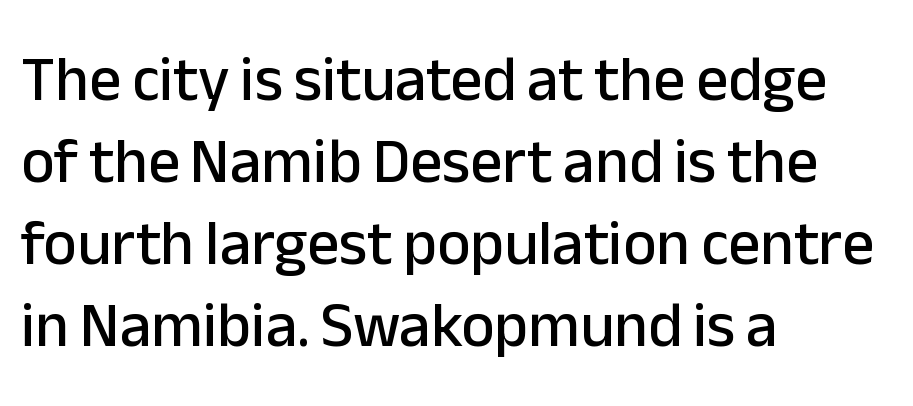
Is this a fixed-width face? No — the glyphs have proportional, varying widths. Vertical spacing — default. A roman cut, with each character standing at attention. The letterforms sit shoulder to shoulder at normal distance. Type without underlining. The letters carry no serifs — their stems end cleanly without finishing strokes.
